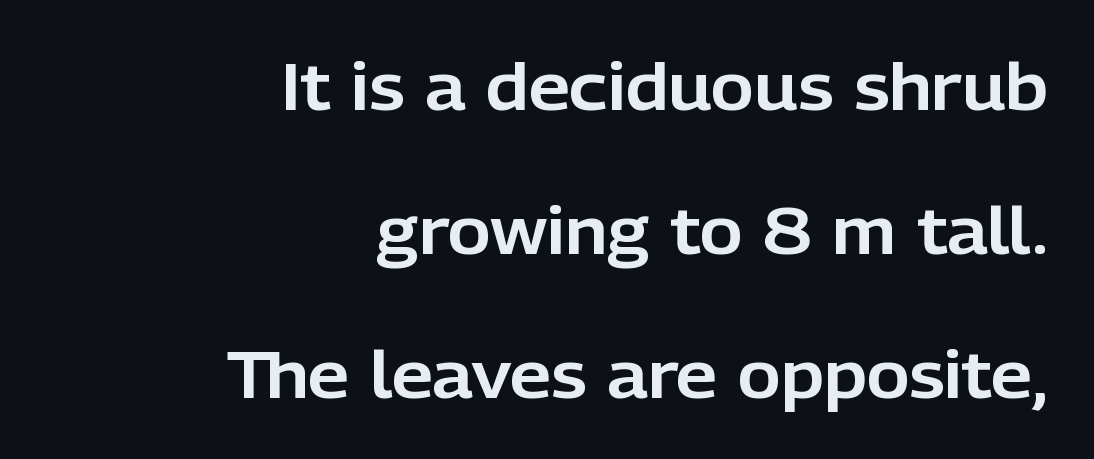
Q: Is the text italic (slanted)? A: No, it is upright.
Q: Is the typeface a serif or a sans-serif typeface? A: Sans-serif.
Q: Is the text underlined? A: No.
Q: How is the paragraph aligned? A: Right-aligned.
Q: Is the spacing between letters normal or unusually wide? A: Normal.
Q: Is the spacing between lines tight, normal or loose? A: Loose.
Q: Width (condensed, normal, or wide)? A: Normal.
Q: Stroke contrast? A: Low.
Q: x-height? A: Medium.
Q: Monospaced? A: No.
